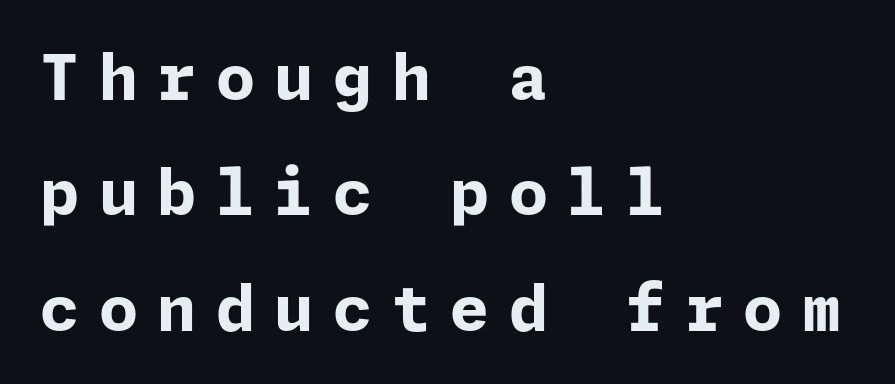
{"serif": "no", "italic": "no", "bold": "yes", "weight": "bold", "width": "normal", "stroke_contrast": "low", "x_height": "medium", "underline": "no", "align": "left", "line_spacing_ratio": 1.83, "letter_spacing": "wide", "letter_spacing_em": 0.31, "glyph_px": 63}
